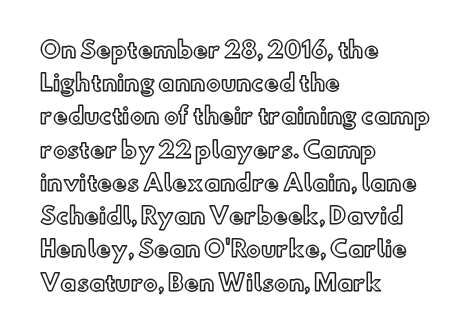
These lines keep a tight, regular rhythm from letter to letter. Vertical spacing — default. No word sits above an underline. The setting favours the left margin, as ordinary paragraphs usually do. The font's upright variant was chosen for this text.
